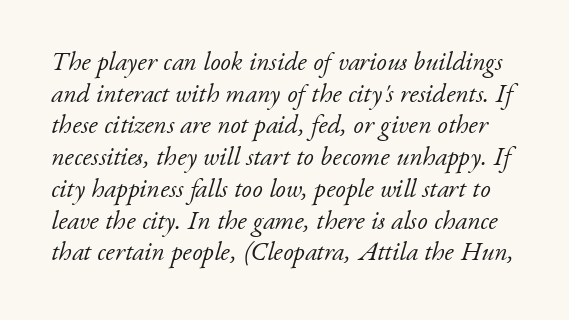
Q: Is the text bold? A: No.
Q: Is the text italic (slanted)? A: Yes, it leans right by about 17 degrees.
Q: Is the text underlined? A: No.
Q: Is the spacing between letters normal or unusually wide? A: Normal.
